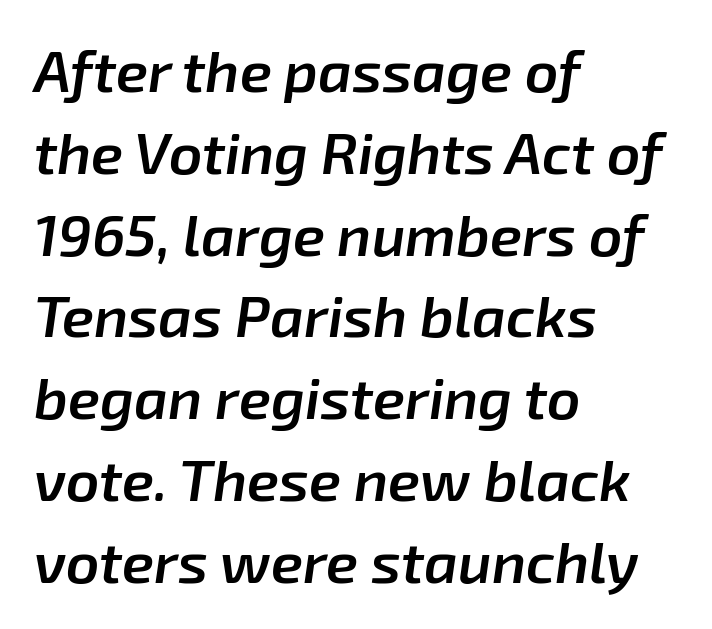
Line spacing here is normal. Only glyphs here, with clear space below each row. You could call the tracking neutral — neither tight nor loose. Horizontally, the lines are justified to the leading edge only. Semibold letterforms, between regular and bold.
